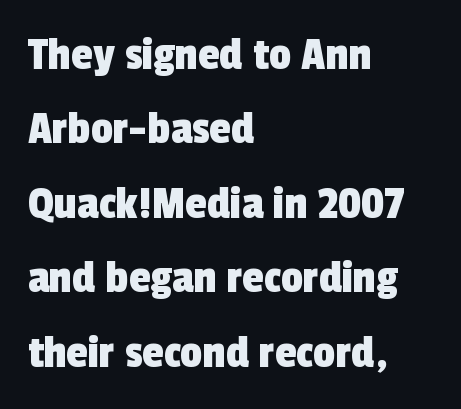
{"serif": "no", "width": "condensed", "x_height": "medium", "monospaced": "no", "underline": "no", "align": "left", "line_spacing": "normal", "line_spacing_ratio": 1.52, "letter_spacing": "normal", "letter_spacing_em": 0.0, "glyph_px": 49}
